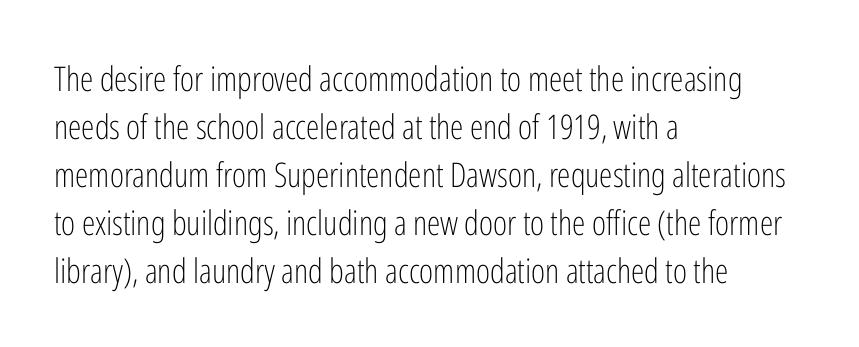
Q: Is the text bold? A: No.
Q: Is the text italic (slanted)? A: No, it is upright.
Q: Is the typeface a serif or a sans-serif typeface? A: Sans-serif.
Q: Is the text underlined? A: No.
Q: How is the paragraph aligned? A: Left-aligned.
Q: Is the spacing between letters normal or unusually wide? A: Normal.
Q: Is the spacing between lines tight, normal or loose? A: Normal.
Q: Width (condensed, normal, or wide)? A: Condensed.
Q: Stroke contrast? A: Low.
Q: x-height? A: Medium.
Q: Monospaced? A: No.
